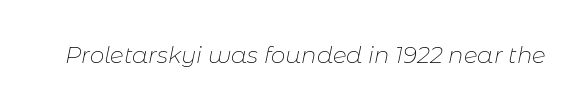
{"italic": "yes", "lean": "right", "slant_degrees": 11, "bold": "no", "underline": "no", "letter_spacing": "normal", "letter_spacing_em": 0.0, "glyph_px": 23}
